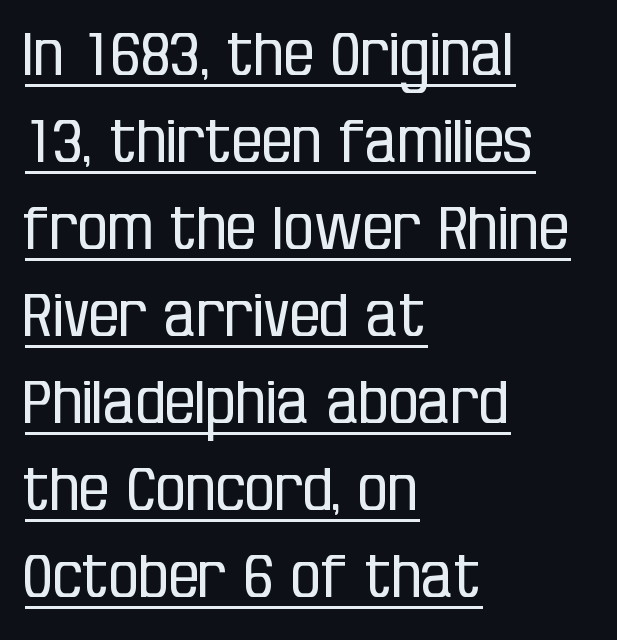
{"serif": "no", "italic": "no", "bold": "no", "weight": "regular", "width": "condensed", "stroke_contrast": "low", "x_height": "large", "monospaced": "no", "underline": "yes", "align": "left", "line_spacing": "normal", "line_spacing_ratio": 1.45, "letter_spacing": "normal", "letter_spacing_em": 0.0, "glyph_px": 60}
